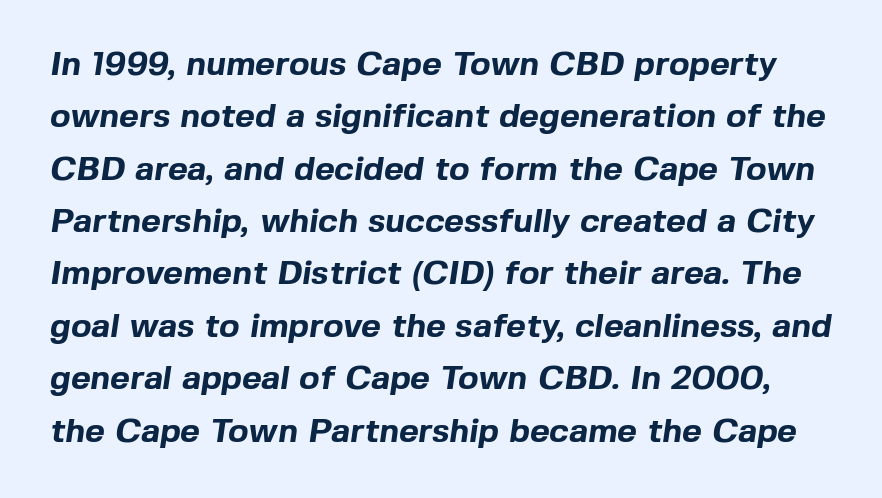
The image shows 34 px bold sans-serif type; set normal line spacing (1.54x), normal letter spacing, not underlined; a medium x-height.
